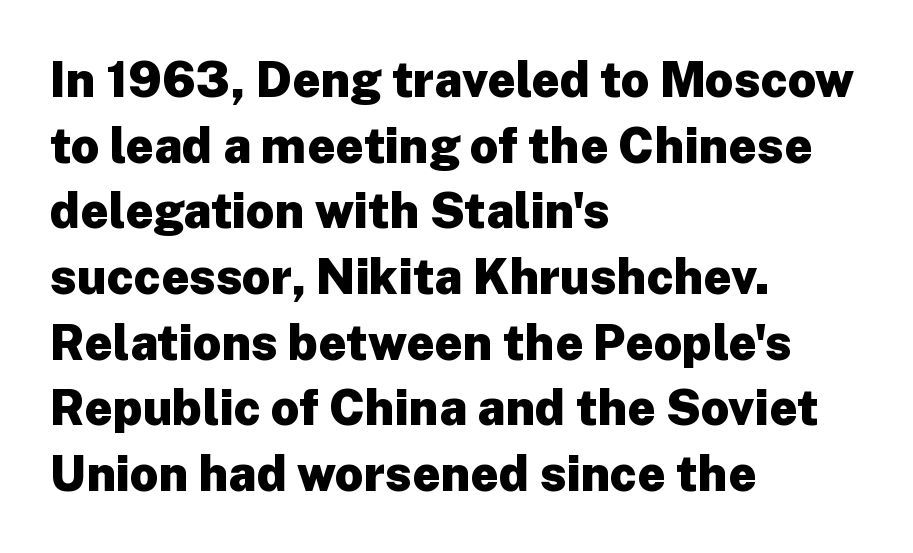
{"serif": "no", "italic": "no", "bold": "yes", "weight": "heavy", "width": "normal", "stroke_contrast": "low", "x_height": "medium", "monospaced": "no", "underline": "no", "align": "left", "line_spacing": "normal", "line_spacing_ratio": 1.34, "letter_spacing": "normal", "letter_spacing_em": 0.0, "glyph_px": 49}
